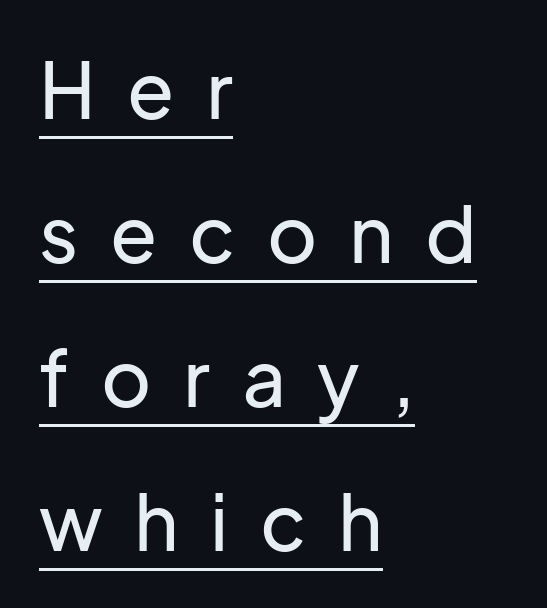
{"serif": "no", "italic": "no", "width": "normal", "stroke_contrast": "low", "x_height": "medium", "monospaced": "no", "underline": "yes", "align": "left", "line_spacing_ratio": 1.87, "letter_spacing": "wide", "letter_spacing_em": 0.41, "glyph_px": 77}
